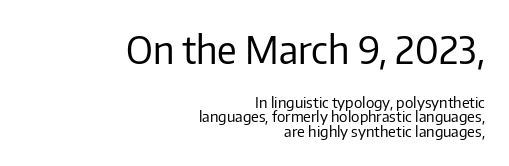
{"serif": "no", "italic": "no", "bold": "no", "weight": "regular", "width": "normal", "stroke_contrast": "low", "x_height": "medium", "monospaced": "no", "underline": "no", "align": "right", "line_spacing": "tight", "line_spacing_ratio": 0.98, "letter_spacing": "normal", "letter_spacing_em": 0.0, "larger_block": "first", "size_ratio": 2.53, "glyph_px": 38}
